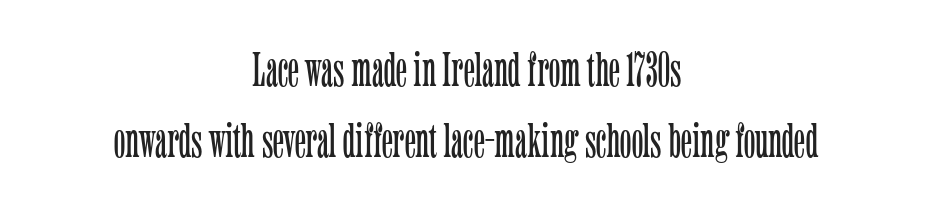
Every character sits straight up, as roman type does. On a weight scale, this lands at 450 or below. Line starts and ends both wander, symmetrically. Leading: standard. The text was rendered using a seriffed face with decorative stroke endings.
